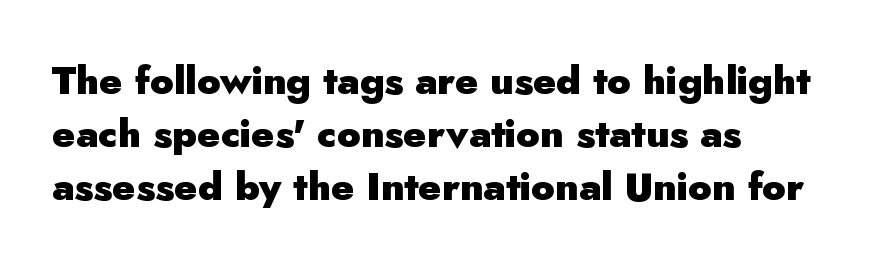
{"serif": "no", "italic": "no", "bold": "yes", "weight": "heavy", "width": "normal", "stroke_contrast": "low", "x_height": "small", "monospaced": "no", "underline": "no", "align": "left", "line_spacing": "normal", "line_spacing_ratio": 1.36, "letter_spacing": "normal", "letter_spacing_em": 0.0, "glyph_px": 39}
